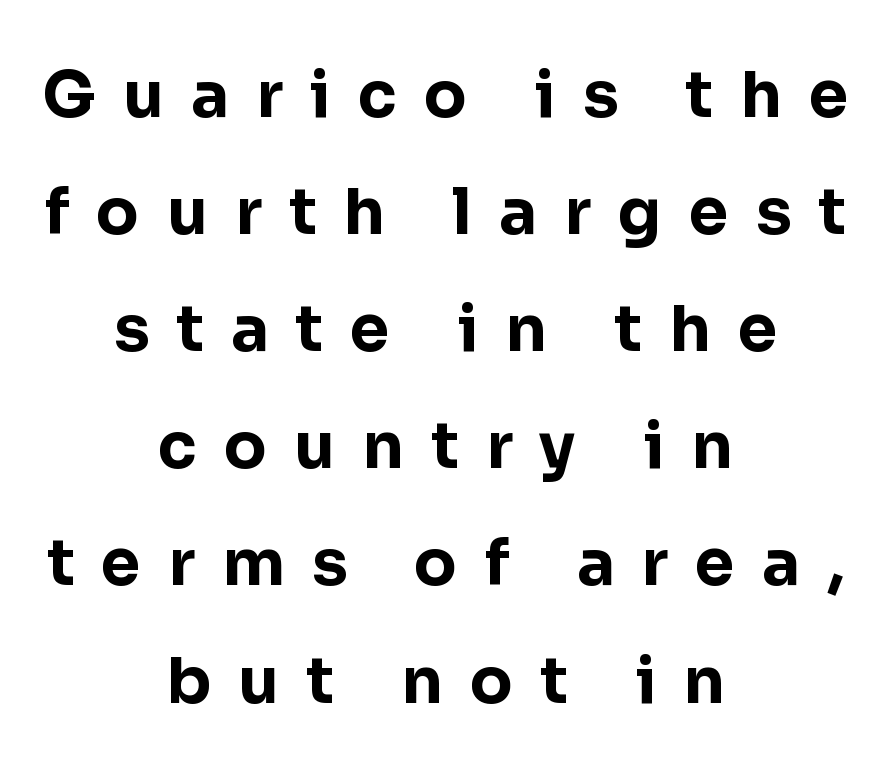
{"serif": "no", "italic": "no", "bold": "yes", "weight": "bold", "width": "normal", "stroke_contrast": "low", "x_height": "medium", "monospaced": "no", "underline": "no", "align": "center", "line_spacing_ratio": 1.83, "letter_spacing": "wide", "letter_spacing_em": 0.42, "glyph_px": 64}
